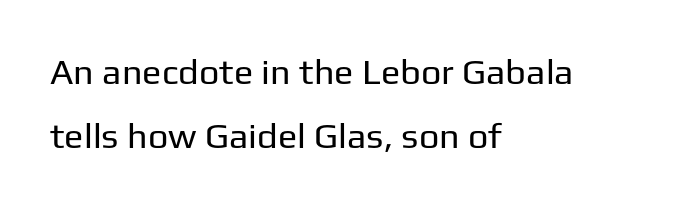
Q: Is the text bold? A: No.
Q: Is the text italic (slanted)? A: No, it is upright.
Q: Is the typeface a serif or a sans-serif typeface? A: Sans-serif.
Q: Is the text underlined? A: No.
Q: How is the paragraph aligned? A: Left-aligned.
Q: Is the spacing between letters normal or unusually wide? A: Normal.
Q: Width (condensed, normal, or wide)? A: Normal.
Q: Stroke contrast? A: Low.
Q: x-height? A: Medium.
Q: Monospaced? A: No.
